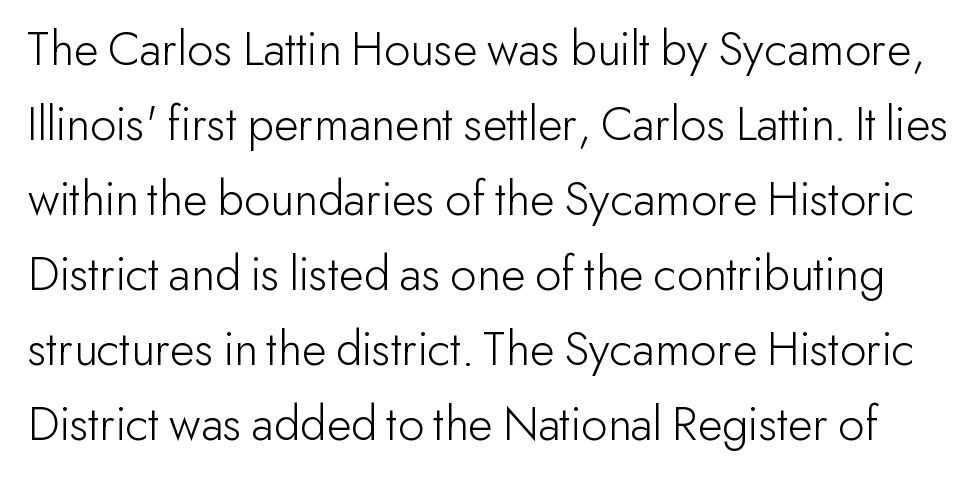
Are there feet on the stems? There aren't — it's a sans. Interline gaps are of average width in this sample. This sample uses an upright cut, with every glyph sitting square on the baseline. Do the characters align in a grid? No, the font is proportional.
